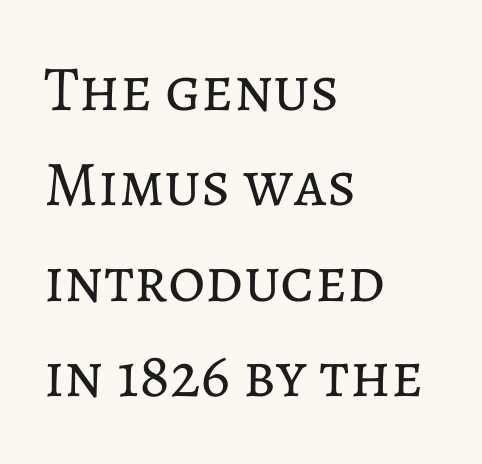
Q: Is the text bold? A: No.
Q: Is the text italic (slanted)? A: No, it is upright.
Q: Is the text underlined? A: No.
Q: How is the paragraph aligned? A: Left-aligned.
Q: Is the spacing between letters normal or unusually wide? A: Normal.
Q: Is the spacing between lines tight, normal or loose? A: Normal.
Q: Width (condensed, normal, or wide)? A: Normal.
Q: Stroke contrast? A: Low.
Q: x-height? A: Medium.
Q: Monospaced? A: No.
